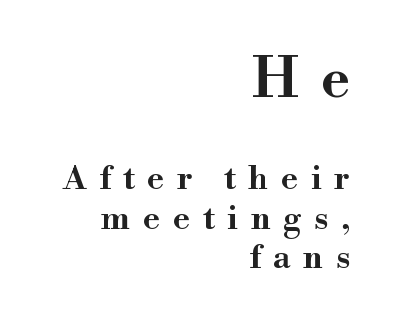
Each line ends at the same right margin while the left side varies. Every stem runs plumb, perpendicular to the baseline. How are the letters spaced? Widely, with obvious added tracking. Which of the two is more prominent by size? The first, at the top. Look at the bottom of the vertical strokes: they flare into serifs here. Each row of text sits above clean, open space.
